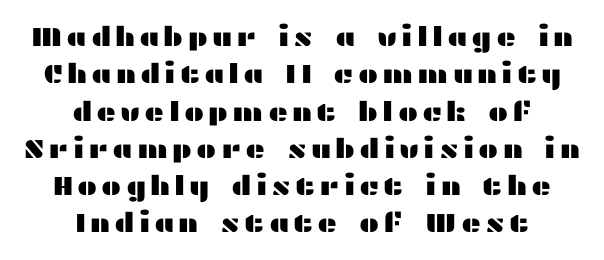
The image shows 27 px text type, upright; set centered, normal line spacing (1.38x), not underlined.
